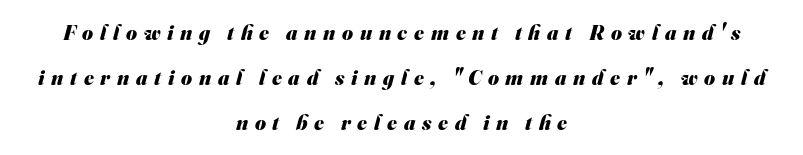
{"bold": "yes", "underline": "no", "align": "center", "line_spacing": "loose", "line_spacing_ratio": 2.14, "letter_spacing": "wide", "letter_spacing_em": 0.32, "glyph_px": 21}
